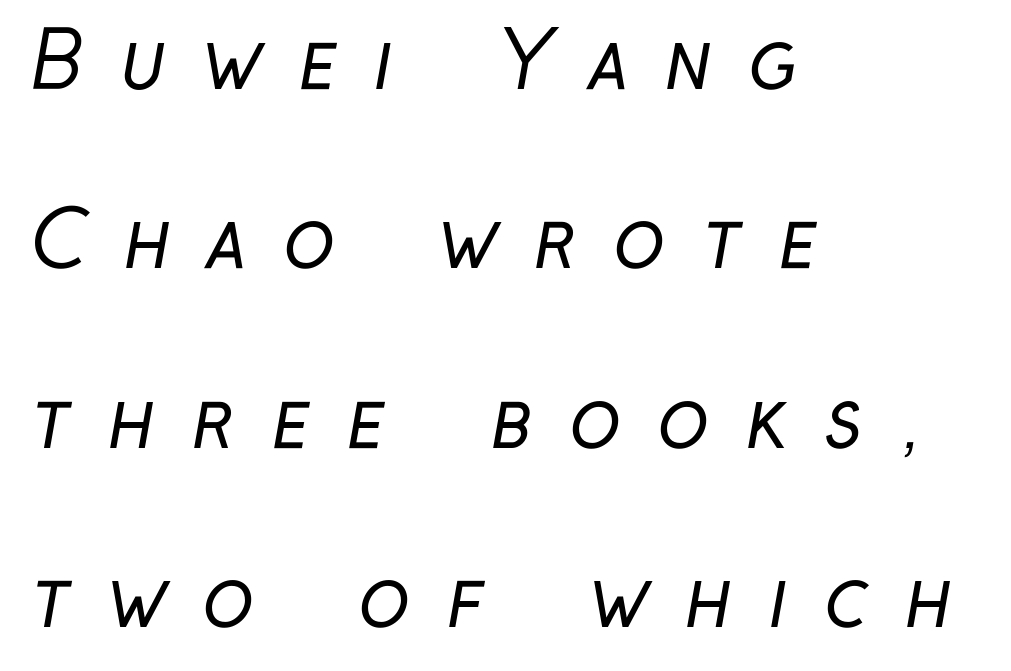
Q: Is the text bold? A: No.
Q: Is the typeface a serif or a sans-serif typeface? A: Sans-serif.
Q: Is the text underlined? A: No.
Q: How is the paragraph aligned? A: Left-aligned.
Q: Is the spacing between letters normal or unusually wide? A: Unusually wide.
Q: Is the spacing between lines tight, normal or loose? A: Loose.
Q: Width (condensed, normal, or wide)? A: Condensed.
Q: Stroke contrast? A: Low.
Q: x-height? A: Medium.
Q: Monospaced? A: No.
